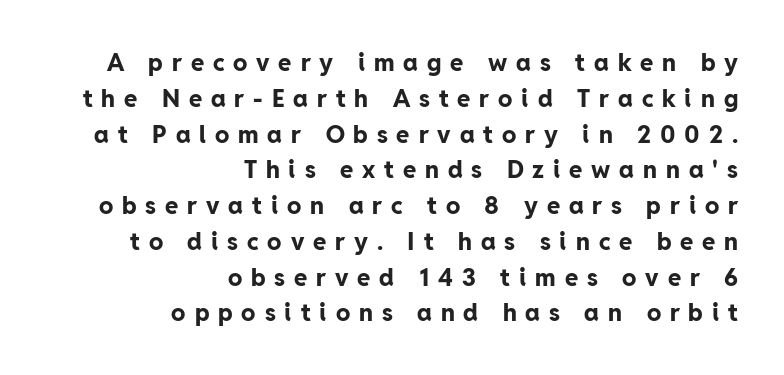
What stands out about the letter spacing? Its width — letters are far apart. A bare baseline throughout the passage. Look at the stroke-to-counter ratio: heavy, a bold. The rendering anchors every line to the right-hand side.
